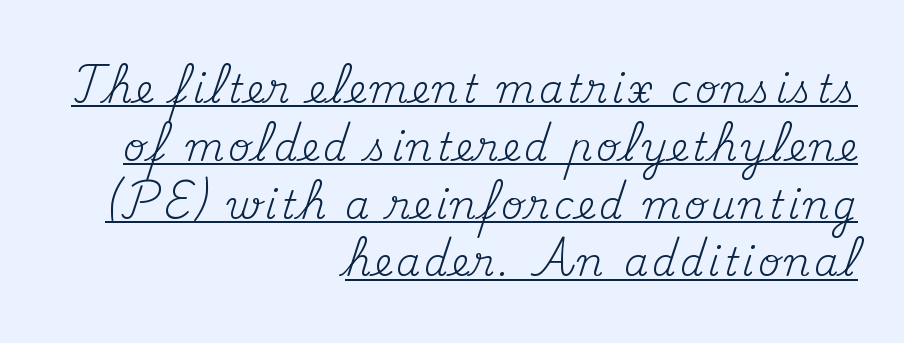
Q: Is the text bold? A: No.
Q: Is the text italic (slanted)? A: Yes.
Q: Is the typeface a serif or a sans-serif typeface? A: Serif.
Q: Is the text underlined? A: Yes.
Q: How is the paragraph aligned? A: Right-aligned.
Q: Is the spacing between lines tight, normal or loose? A: Normal.
Q: Width (condensed, normal, or wide)? A: Normal.
Q: Stroke contrast? A: Medium.
Q: x-height? A: Small.
Q: Monospaced? A: No.
